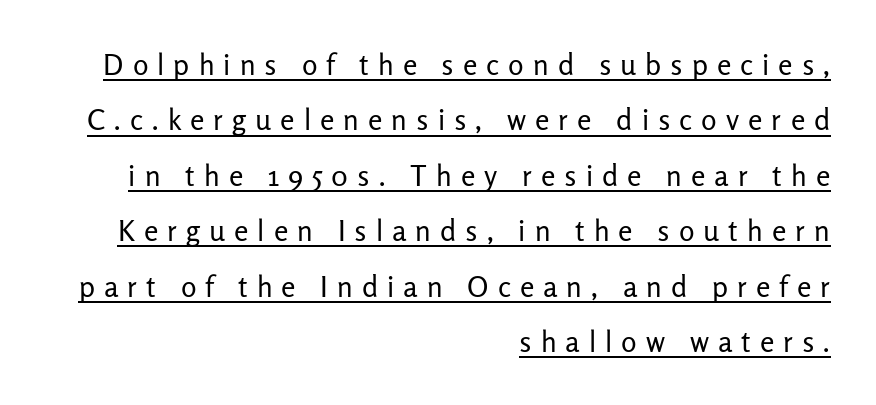
{"serif": "no", "italic": "no", "bold": "no", "weight": "regular", "width": "normal", "stroke_contrast": "low", "x_height": "medium", "monospaced": "no", "underline": "yes", "align": "right", "line_spacing": "loose", "line_spacing_ratio": 1.91, "letter_spacing": "wide", "letter_spacing_em": 0.31, "glyph_px": 29}
